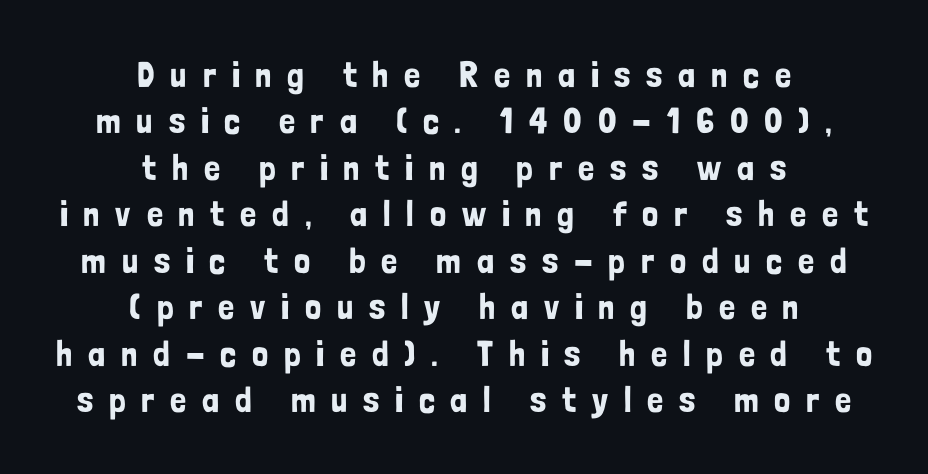
{"serif": "no", "italic": "no", "width": "condensed", "stroke_contrast": "low", "x_height": "medium", "monospaced": "no", "underline": "no", "align": "center", "line_spacing": "normal", "line_spacing_ratio": 1.29, "letter_spacing": "wide", "letter_spacing_em": 0.44, "glyph_px": 36}
